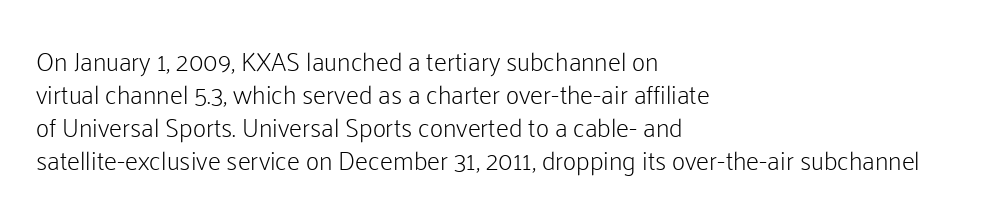
Q: Is the text bold? A: No.
Q: Is the text italic (slanted)? A: No, it is upright.
Q: Is the text underlined? A: No.
Q: How is the paragraph aligned? A: Left-aligned.
Q: Is the spacing between letters normal or unusually wide? A: Normal.
Q: Is the spacing between lines tight, normal or loose? A: Normal.
